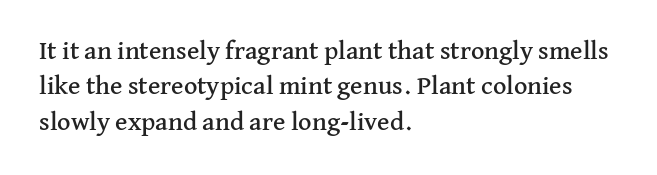
The passage shown stacks its lines at a standard gap. These lines stack with their left ends in a neat column. A roman cut, with each character standing at attention. Caption: standard tracking, unaltered. Words float on clear page, feet unadorned.
